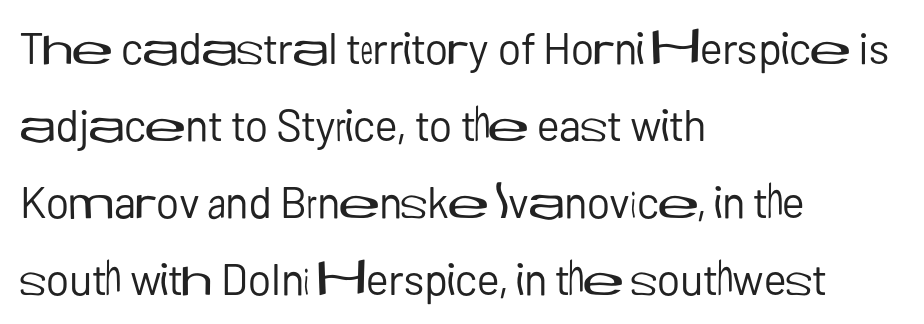
{"serif": "no", "italic": "no", "bold": "no", "weight": "regular", "width": "normal", "stroke_contrast": "low", "x_height": "medium", "monospaced": "no", "underline": "no", "align": "left", "line_spacing_ratio": 1.75, "letter_spacing": "normal", "letter_spacing_em": 0.0, "glyph_px": 44}
